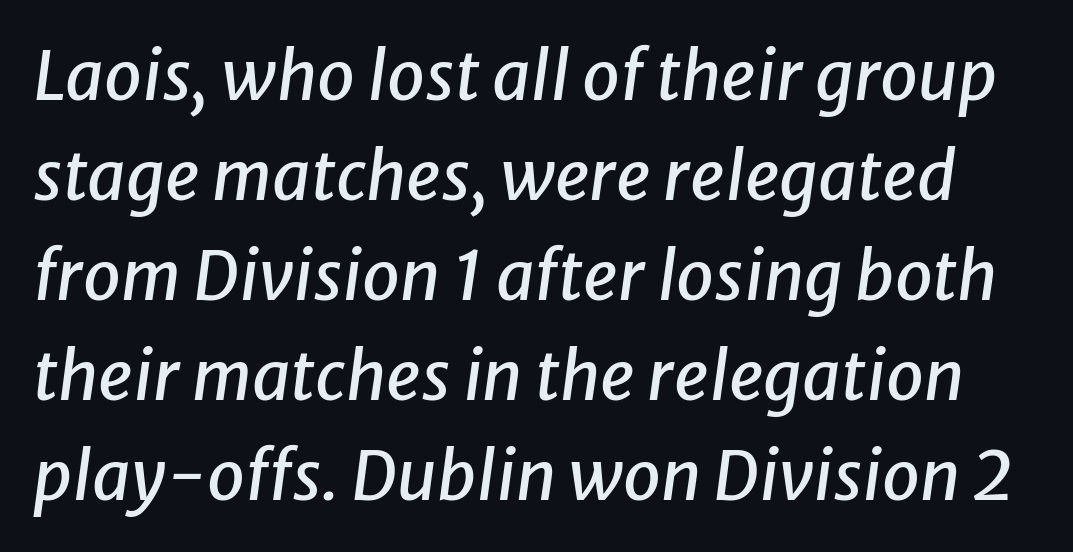
The image shows 68 px text type, italic (leaning right); set normal line spacing (1.47x), normal letter spacing, not underlined; low stroke contrast and a medium x-height.
